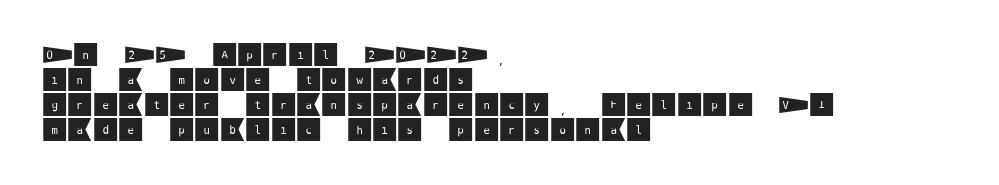
Visually the block forms a straight wall on the left and a jagged coastline on the right. Between one letter and the next there's only the usual sliver of space. Decoration check: the copy has no underline. You could barely slide anything between these rows.
